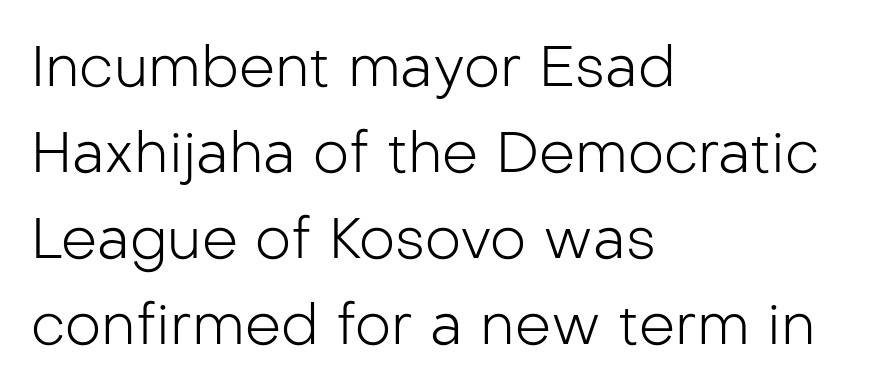
Q: Is the text bold? A: No.
Q: Is the text italic (slanted)? A: No, it is upright.
Q: Is the typeface a serif or a sans-serif typeface? A: Sans-serif.
Q: Is the text underlined? A: No.
Q: How is the paragraph aligned? A: Left-aligned.
Q: Is the spacing between letters normal or unusually wide? A: Normal.
Q: Is the spacing between lines tight, normal or loose? A: Normal.
Q: Width (condensed, normal, or wide)? A: Normal.
Q: Stroke contrast? A: Low.
Q: x-height? A: Medium.
Q: Monospaced? A: No.
